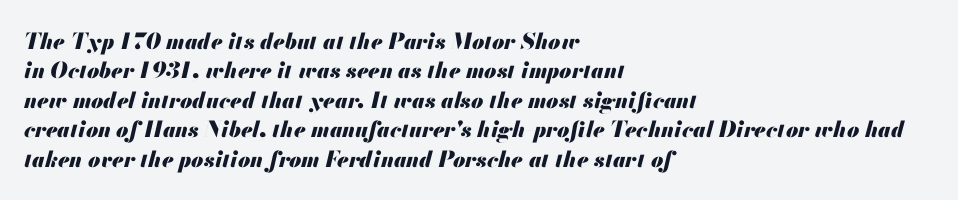
Q: Is the text bold? A: Yes.
Q: Is the text italic (slanted)? A: Yes, it leans right by about 13 degrees.
Q: Is the text underlined? A: No.
Q: How is the paragraph aligned? A: Left-aligned.
Q: Is the spacing between letters normal or unusually wide? A: Normal.
Q: Is the spacing between lines tight, normal or loose? A: Normal.
